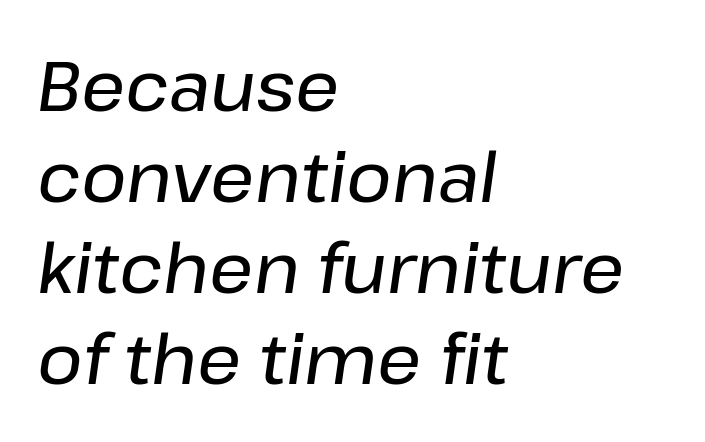
Q: Is the text italic (slanted)? A: Yes, it leans right by about 8 degrees.
Q: Is the text underlined? A: No.
Q: How is the paragraph aligned? A: Left-aligned.
Q: Is the spacing between letters normal or unusually wide? A: Normal.
Q: Is the spacing between lines tight, normal or loose? A: Normal.
Q: Width (condensed, normal, or wide)? A: Normal.
Q: Stroke contrast? A: Low.
Q: x-height? A: Medium.
Q: Monospaced? A: No.
